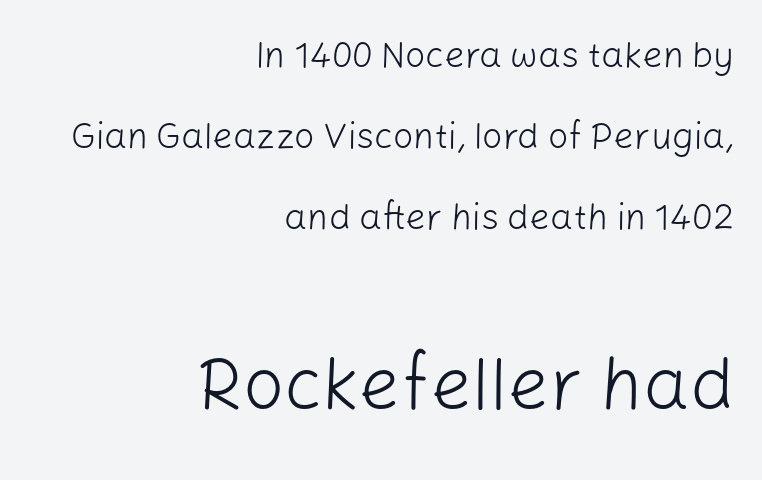
On a weight scale, this lands at 450 or below. A flush-right, rag-left setting is used for this passage. You can tell from the bare stems that sans-serif type was used. These lines are rendered in a variable-pitch font. Descenders are the only things crossing below the line.
